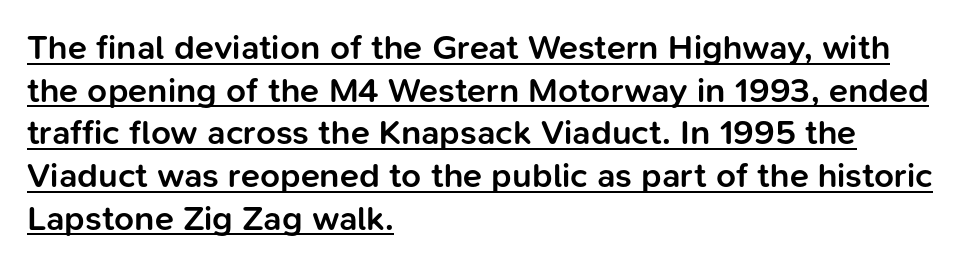
Like a heading marked for emphasis, these lines bear an underscore. The lines in this sample share a left origin and differ only in where they stop. Looks like regular typesetting: each glyph gets only the width it needs. A sans-serif font was chosen for this passage. These words are printed semibold, heavier than regular yet not bold.
